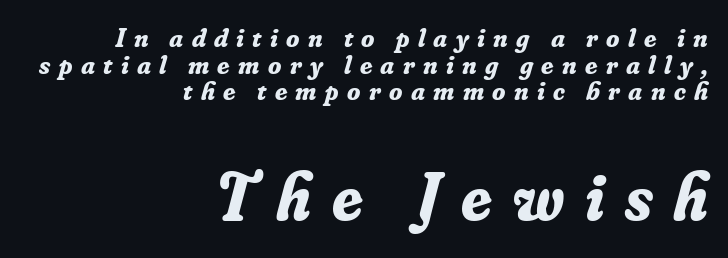
Very little white space separates one row of letters from the next. Every letter is thick-stroked: bold, no question. Does extra space separate the letters? Yes, quite a lot of it. These lines are set flush right with a ragged left edge. The glyphs look as if they've been sheared to an angle. Do the characters align in a grid? No, the font is proportional.
